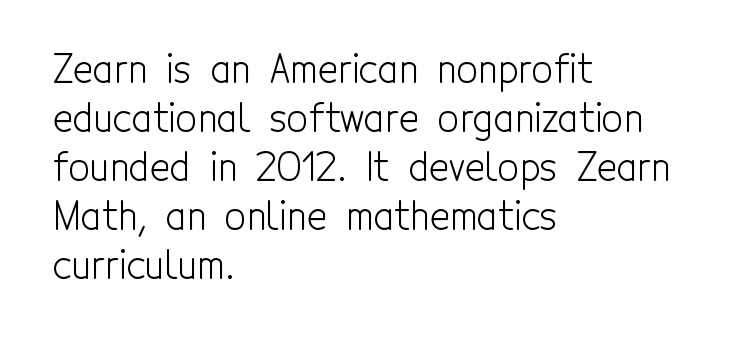
Q: Is the text bold? A: No.
Q: Is the text italic (slanted)? A: No, it is upright.
Q: Is the typeface a serif or a sans-serif typeface? A: Sans-serif.
Q: Is the text underlined? A: No.
Q: How is the paragraph aligned? A: Left-aligned.
Q: Is the spacing between letters normal or unusually wide? A: Normal.
Q: Is the spacing between lines tight, normal or loose? A: Normal.
Q: Width (condensed, normal, or wide)? A: Condensed.
Q: x-height? A: Medium.
Q: Monospaced? A: No.
